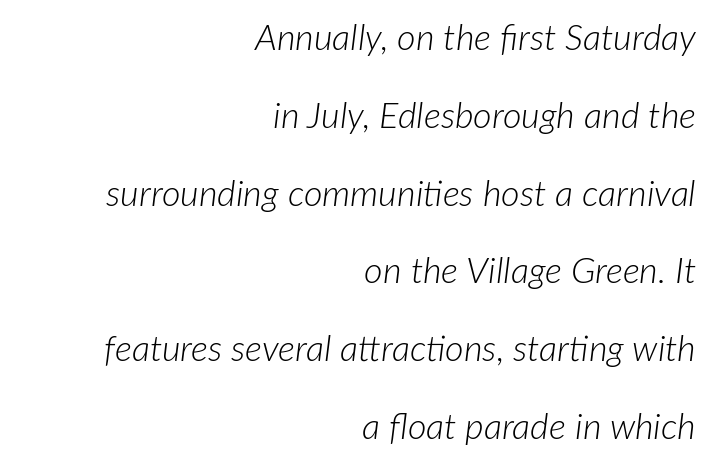
{"italic": "yes", "lean": "right", "slant_degrees": 7, "bold": "no", "weight": "light", "width": "normal", "stroke_contrast": "low", "x_height": "medium", "monospaced": "no", "underline": "no", "align": "right", "line_spacing": "loose", "line_spacing_ratio": 2.16, "letter_spacing": "normal", "letter_spacing_em": 0.0, "glyph_px": 36}
